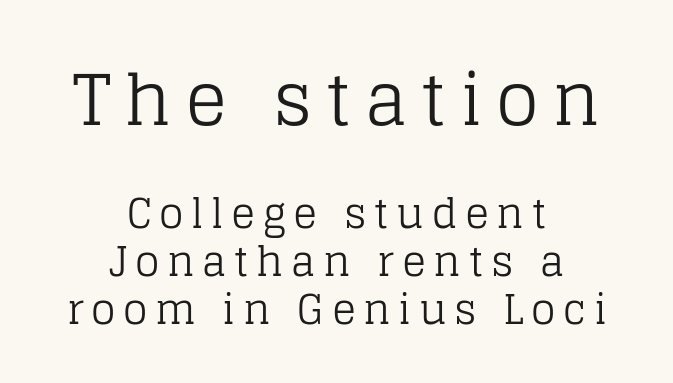
The image shows 70 px regular-weight serif type, upright; set centered, line spacing 1.21x, not underlined; the first (top) block is 1.75x larger; low stroke contrast and a large x-height.
